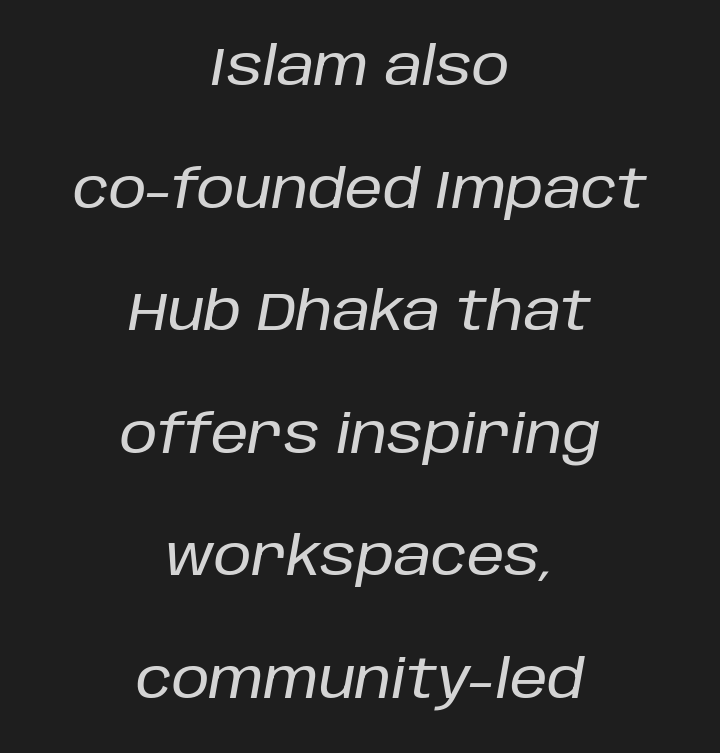
When letters slant like this, we call the style italic. In terms of leading, this rendering errs on the spacious side. Beneath every word, the page is bare. These lines are rendered in a variable-pitch font.
